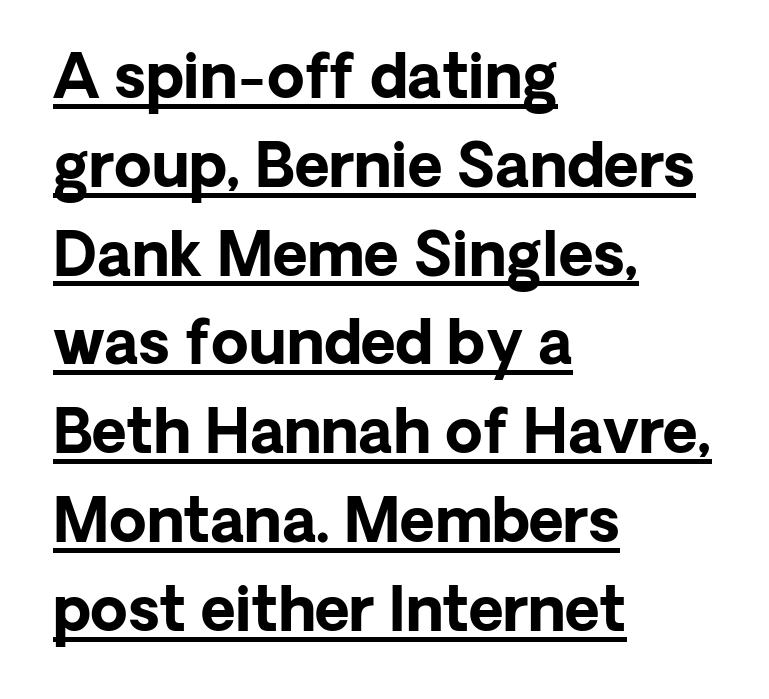
Q: Is the text bold? A: Yes.
Q: Is the text italic (slanted)? A: No, it is upright.
Q: Is the typeface a serif or a sans-serif typeface? A: Sans-serif.
Q: Is the text underlined? A: Yes.
Q: How is the paragraph aligned? A: Left-aligned.
Q: Is the spacing between letters normal or unusually wide? A: Normal.
Q: Is the spacing between lines tight, normal or loose? A: Normal.
Q: Width (condensed, normal, or wide)? A: Normal.
Q: Stroke contrast? A: Low.
Q: x-height? A: Medium.
Q: Monospaced? A: No.
